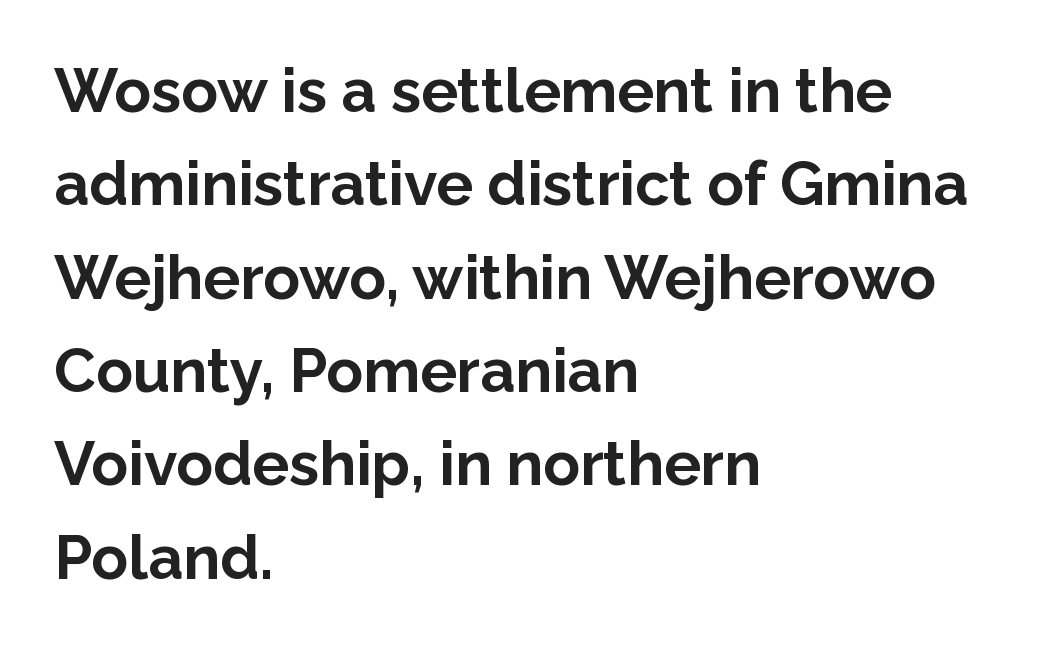
Q: Is the text bold? A: Yes.
Q: Is the text italic (slanted)? A: No, it is upright.
Q: Is the typeface a serif or a sans-serif typeface? A: Sans-serif.
Q: Is the text underlined? A: No.
Q: How is the paragraph aligned? A: Left-aligned.
Q: Is the spacing between letters normal or unusually wide? A: Normal.
Q: Is the spacing between lines tight, normal or loose? A: Normal.
Q: Width (condensed, normal, or wide)? A: Normal.
Q: Stroke contrast? A: Low.
Q: x-height? A: Medium.
Q: Monospaced? A: No.
